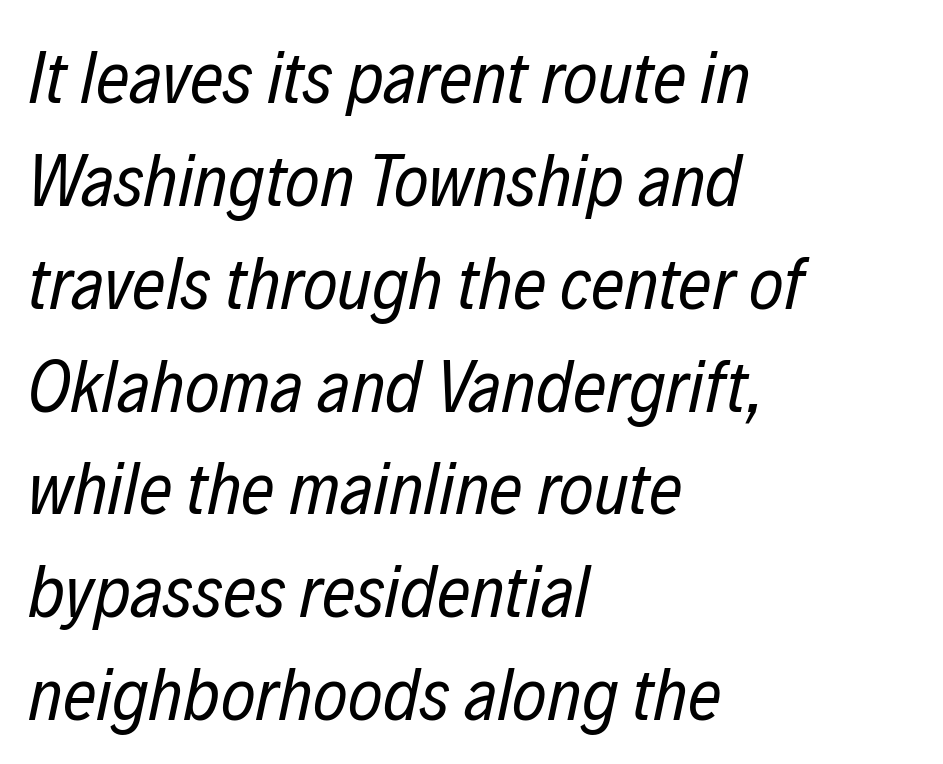
Summary of vertical rhythm: regular, with standard interline spacing. Character widths vary here, with narrow letters taking less room than wide ones. The glyphs look as if they've been sheared to an angle. Teacher's note: observe the even left margin — that is flush-left alignment. Rule under the text: the space is simply empty. Nobody touched the tracking dial on this one.
